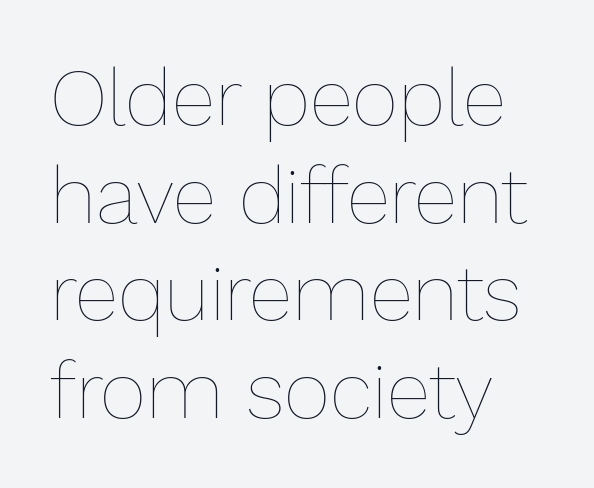
Vertical strokes here are truly vertical. This sample is left-justified, so line endings fall wherever the words run out. This reads as an unemphasized weight, regular at the heaviest. The words here are not underlined.
